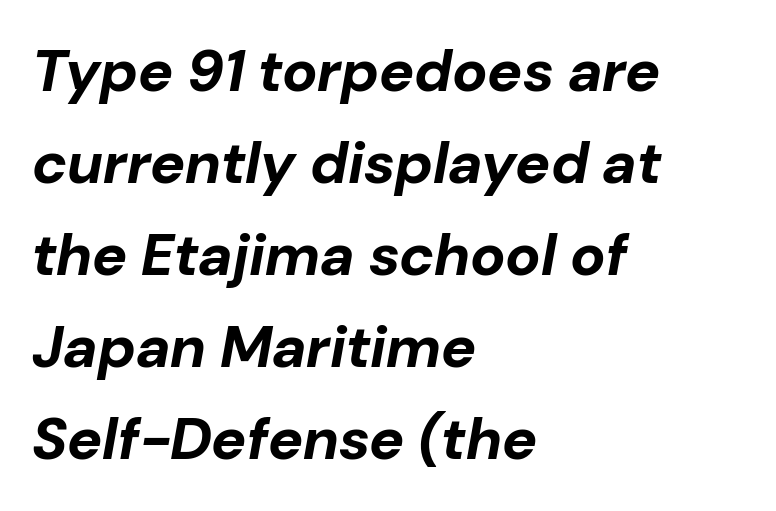
{"italic": "yes", "lean": "right", "slant_degrees": 10, "bold": "yes", "weight": "bold", "width": "normal", "stroke_contrast": "low", "x_height": "medium", "monospaced": "no", "underline": "no", "align": "left", "line_spacing": "normal", "line_spacing_ratio": 1.56, "letter_spacing": "normal", "letter_spacing_em": 0.0, "glyph_px": 59}
